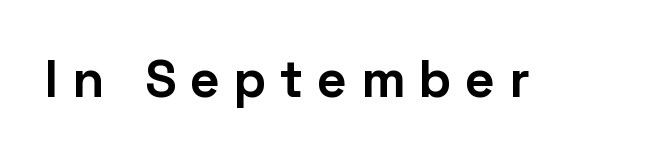
{"serif": "no", "italic": "no", "bold": "yes", "weight": "bold", "width": "normal", "stroke_contrast": "low", "x_height": "medium", "monospaced": "no", "underline": "no", "letter_spacing": "wide", "letter_spacing_em": 0.26, "glyph_px": 52}
